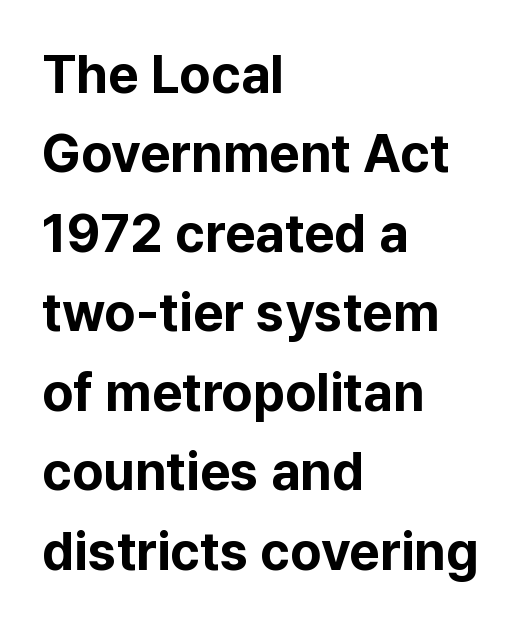
The image shows 53 px bold sans-serif type, upright; set left-aligned, normal line spacing (1.5x), normal letter spacing, not underlined; low stroke contrast and a medium x-height.
